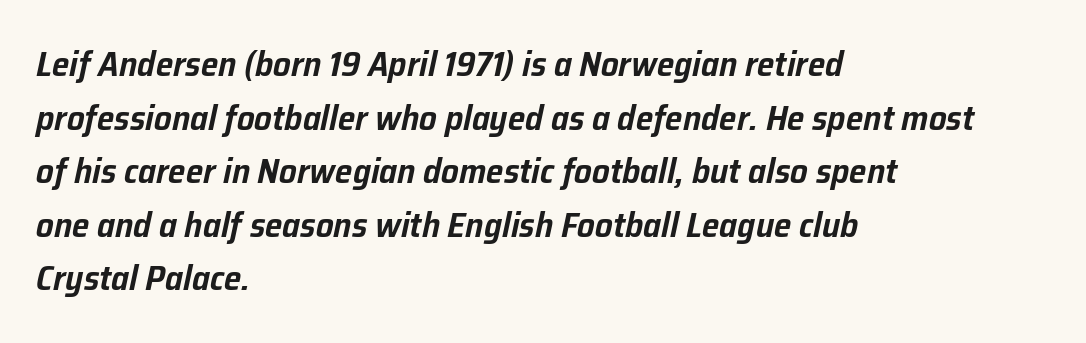
Q: Is the text italic (slanted)? A: Yes, it leans right by about 12 degrees.
Q: Is the text underlined? A: No.
Q: How is the paragraph aligned? A: Left-aligned.
Q: Is the spacing between letters normal or unusually wide? A: Normal.
Q: Is the spacing between lines tight, normal or loose? A: Normal.
Q: Width (condensed, normal, or wide)? A: Normal.
Q: Stroke contrast? A: Low.
Q: x-height? A: Medium.
Q: Monospaced? A: No.
